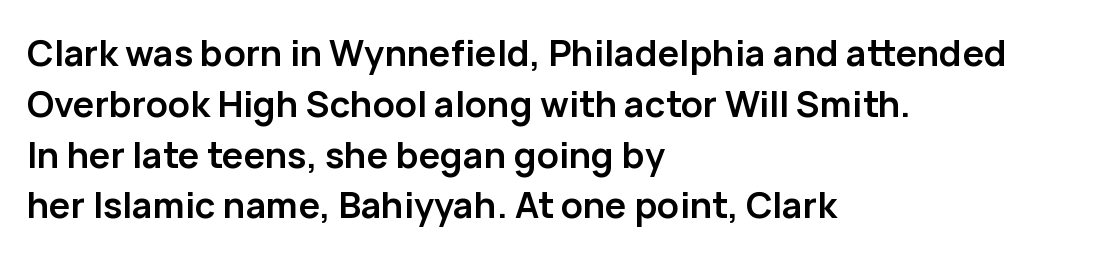
Q: Is the text bold? A: Yes.
Q: Is the text italic (slanted)? A: No, it is upright.
Q: Is the typeface a serif or a sans-serif typeface? A: Sans-serif.
Q: Is the text underlined? A: No.
Q: How is the paragraph aligned? A: Left-aligned.
Q: Is the spacing between letters normal or unusually wide? A: Normal.
Q: Is the spacing between lines tight, normal or loose? A: Normal.
Q: Width (condensed, normal, or wide)? A: Normal.
Q: Stroke contrast? A: Low.
Q: x-height? A: Medium.
Q: Monospaced? A: No.
